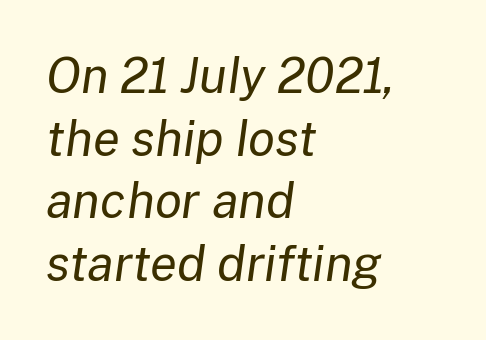
On a weight scale, this lands at 450 or below. Decoration check: the copy has no underline. Interline gaps are of average width in this sample. The text carries the slant typical of an italic or oblique font. Does extra space separate the letters? No, they use regular spacing.
